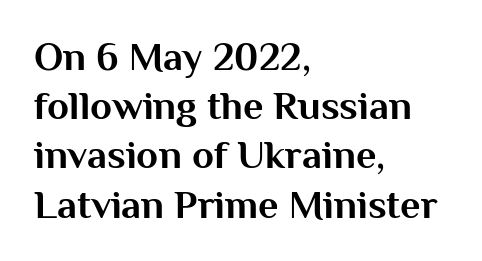
{"serif": "no", "italic": "no", "bold": "yes", "weight": "bold", "width": "normal", "stroke_contrast": "medium", "x_height": "medium", "monospaced": "no", "underline": "no", "align": "left", "line_spacing_ratio": 1.23, "letter_spacing": "normal", "letter_spacing_em": 0.0, "glyph_px": 40}
